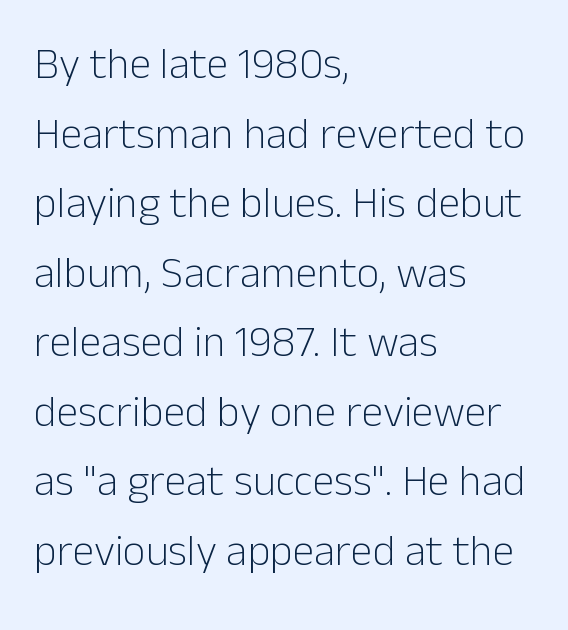
Q: Is the text bold? A: No.
Q: Is the text italic (slanted)? A: No, it is upright.
Q: Is the typeface a serif or a sans-serif typeface? A: Sans-serif.
Q: Is the text underlined? A: No.
Q: How is the paragraph aligned? A: Left-aligned.
Q: Is the spacing between letters normal or unusually wide? A: Normal.
Q: Is the spacing between lines tight, normal or loose? A: Normal.
Q: Width (condensed, normal, or wide)? A: Normal.
Q: Stroke contrast? A: Low.
Q: x-height? A: Medium.
Q: Monospaced? A: No.
